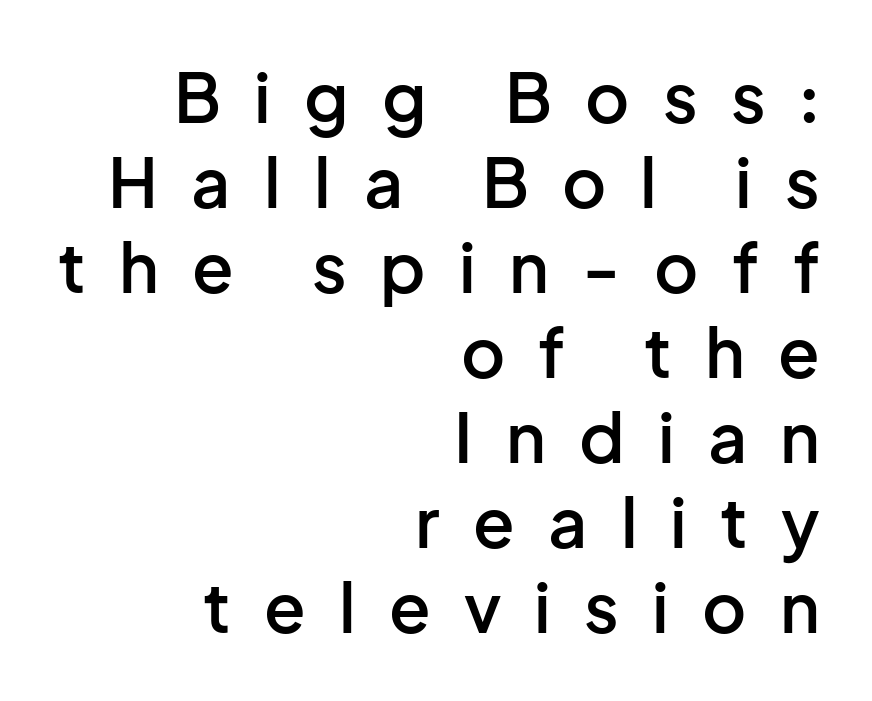
The image shows 68 px semibold sans-serif type, upright; set right-aligned, normal line spacing (1.25x), unusually wide letter spacing (+0.49 em), not underlined; low stroke contrast and a medium x-height.
